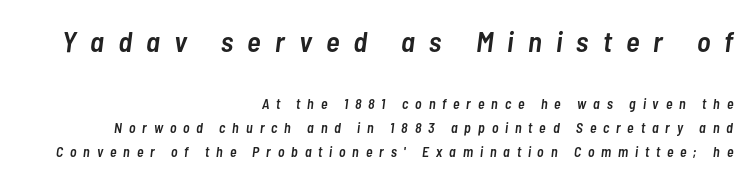
Between these two stacked blocks, the higher one wins on size. If you measured baseline to baseline, you'd find a middling distance. Does the lettering tilt? It does — this is italic. The rag falls on the left side of this text block.
